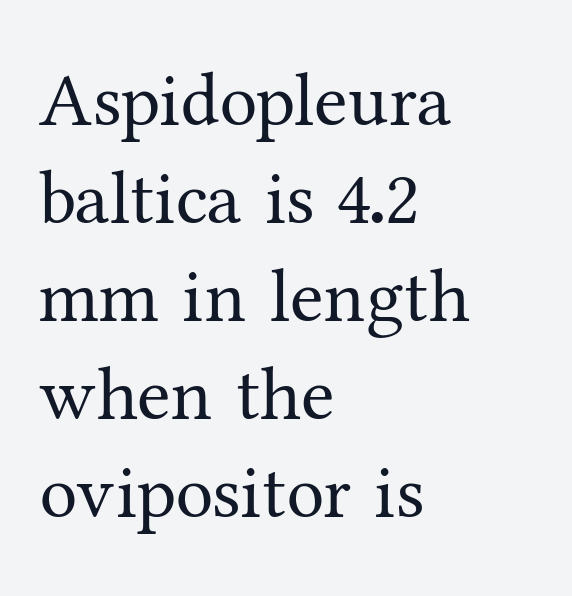
Q: Is the text bold? A: No.
Q: Is the text italic (slanted)? A: No, it is upright.
Q: Is the typeface a serif or a sans-serif typeface? A: Serif.
Q: Is the text underlined? A: No.
Q: How is the paragraph aligned? A: Left-aligned.
Q: Is the spacing between letters normal or unusually wide? A: Normal.
Q: Is the spacing between lines tight, normal or loose? A: Normal.
Q: Width (condensed, normal, or wide)? A: Normal.
Q: Stroke contrast? A: Medium.
Q: x-height? A: Medium.
Q: Monospaced? A: No.
